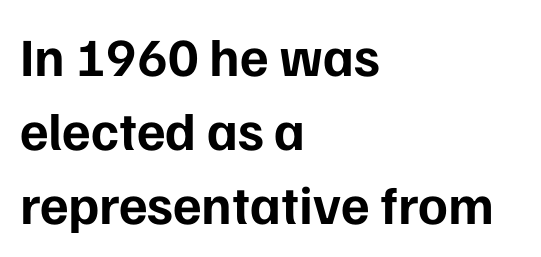
{"serif": "no", "italic": "no", "bold": "yes", "weight": "bold", "width": "normal", "stroke_contrast": "low", "x_height": "medium", "monospaced": "no", "underline": "no", "align": "left", "line_spacing": "normal", "line_spacing_ratio": 1.37, "letter_spacing": "normal", "letter_spacing_em": 0.0, "glyph_px": 54}
